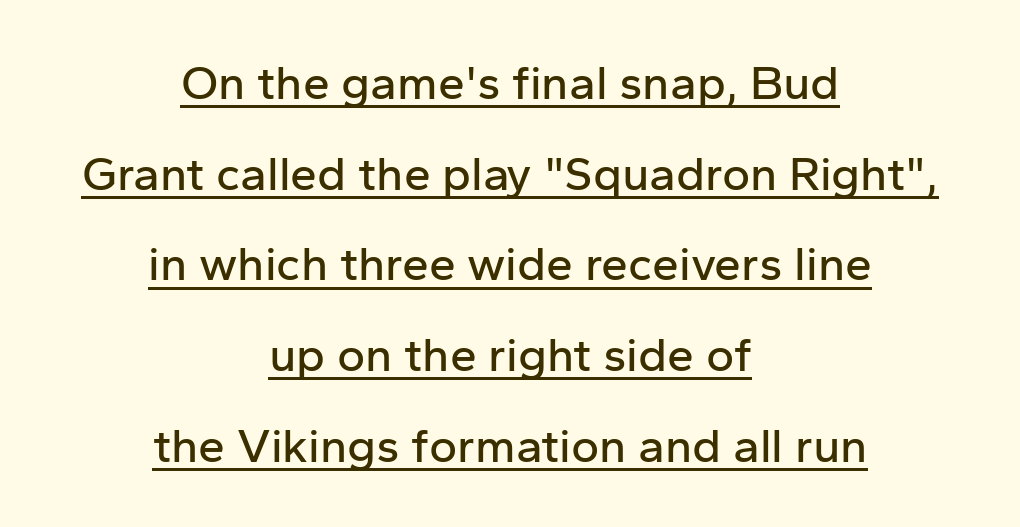
The image shows 48 px sans-serif type, upright; set centered, line spacing 1.89x, normal letter spacing, underlined; low stroke contrast and a medium x-height.
